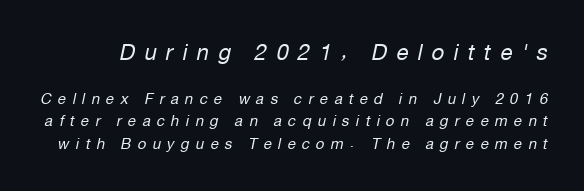
Q: Is the text bold? A: No.
Q: Is the text italic (slanted)? A: Yes, it leans right by about 12 degrees.
Q: Is the text underlined? A: No.
Q: Is the spacing between letters normal or unusually wide? A: Unusually wide.
Q: Is the spacing between lines tight, normal or loose? A: Normal.
Q: Which block of text is set in a larger size, the first (top) or the second (bottom)? A: The first (top) one.
